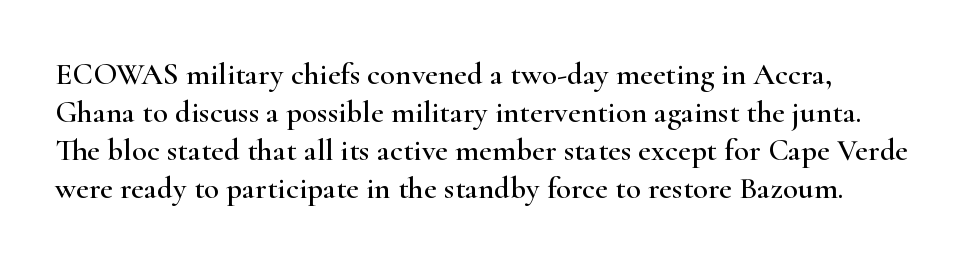
Q: Is the text italic (slanted)? A: No, it is upright.
Q: Is the typeface a serif or a sans-serif typeface? A: Serif.
Q: Is the text underlined? A: No.
Q: Is the spacing between letters normal or unusually wide? A: Normal.
Q: Width (condensed, normal, or wide)? A: Wide.
Q: Stroke contrast? A: High.
Q: x-height? A: Small.
Q: Monospaced? A: No.
